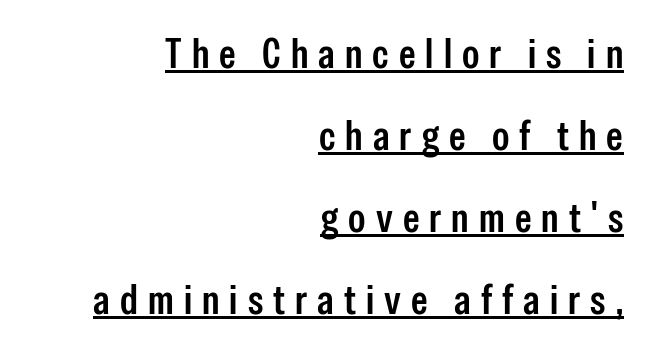
Is the type bold? Partly — it's a semibold, heavier than regular but not fully bold. The letters advance in unequal steps, a hallmark of proportional type. One glance says open: line gaps are wider than usual. Stroke terminals: plain, sans-serif.
